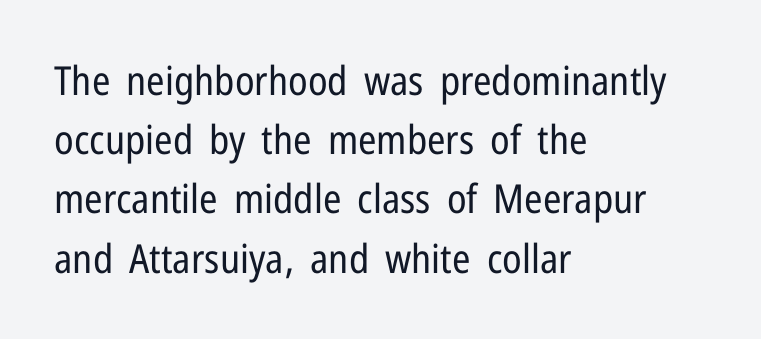
Q: Is the text bold? A: No.
Q: Is the text italic (slanted)? A: No, it is upright.
Q: Is the typeface a serif or a sans-serif typeface? A: Sans-serif.
Q: Is the text underlined? A: No.
Q: How is the paragraph aligned? A: Left-aligned.
Q: Is the spacing between letters normal or unusually wide? A: Normal.
Q: Is the spacing between lines tight, normal or loose? A: Normal.
Q: Width (condensed, normal, or wide)? A: Condensed.
Q: Stroke contrast? A: Low.
Q: x-height? A: Medium.
Q: Monospaced? A: No.
